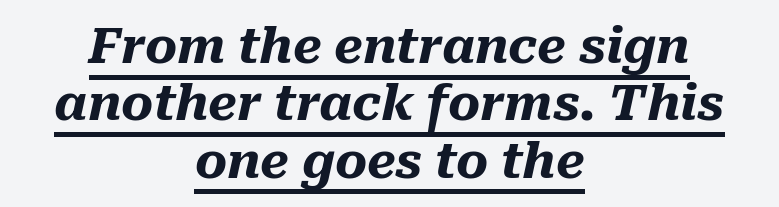
Q: Is the text bold? A: Yes.
Q: Is the text italic (slanted)? A: Yes, it leans right by about 10 degrees.
Q: Is the text underlined? A: Yes.
Q: How is the paragraph aligned? A: Centered.
Q: Is the spacing between letters normal or unusually wide? A: Normal.
Q: Width (condensed, normal, or wide)? A: Normal.
Q: Stroke contrast? A: Medium.
Q: x-height? A: Medium.
Q: Monospaced? A: No.
